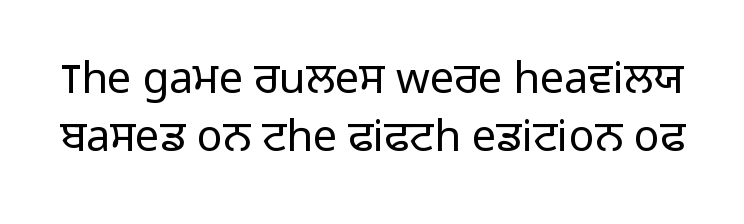
The letters stand upright; this is a roman face. Here the designer chose a conventional face with non-uniform glyph widths. Baseline-to-baseline distance is the conventional proportion of letter height. Unmarked baselines from the first word to the last.
